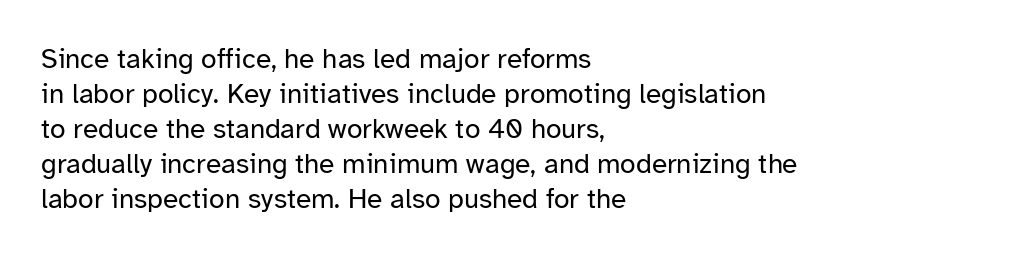
{"serif": "no", "italic": "no", "bold": "no", "weight": "regular", "width": "normal", "stroke_contrast": "low", "x_height": "medium", "monospaced": "no", "underline": "no", "align": "left", "line_spacing": "normal", "line_spacing_ratio": 1.25, "letter_spacing": "normal", "letter_spacing_em": 0.0, "glyph_px": 28}
